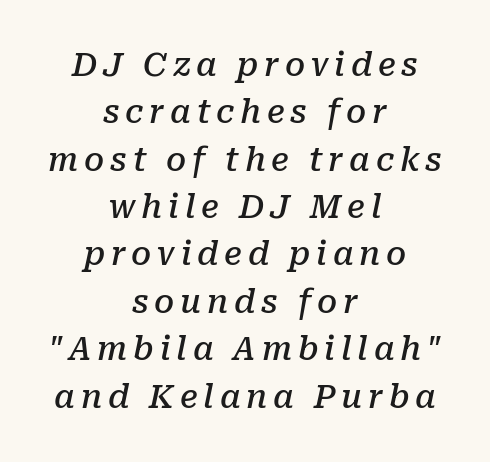
Observe the serifs anchoring each vertical stroke in this sample. A somewhat darkened texture: the type is semibold rather than bold. Think of a printed novel: that variable character pitch is what you see here. Observe the lean: these are italic letterforms.
